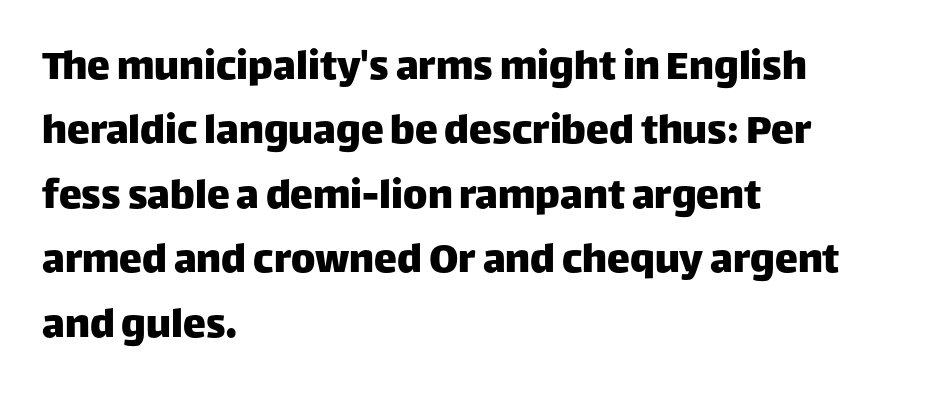
The image shows 46 px sans-serif type, upright; set left-aligned, normal line spacing (1.4x), normal letter spacing, not underlined; low stroke contrast and a large x-height.
